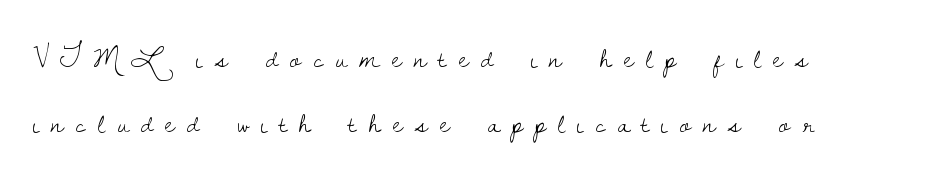
Q: Is the text bold? A: No.
Q: Is the text italic (slanted)? A: Yes.
Q: Is the typeface a serif or a sans-serif typeface? A: Serif.
Q: Is the text underlined? A: No.
Q: How is the paragraph aligned? A: Left-aligned.
Q: Is the spacing between letters normal or unusually wide? A: Unusually wide.
Q: Is the spacing between lines tight, normal or loose? A: Loose.
Q: Width (condensed, normal, or wide)? A: Normal.
Q: Stroke contrast? A: Low.
Q: x-height? A: Small.
Q: Monospaced? A: No.
